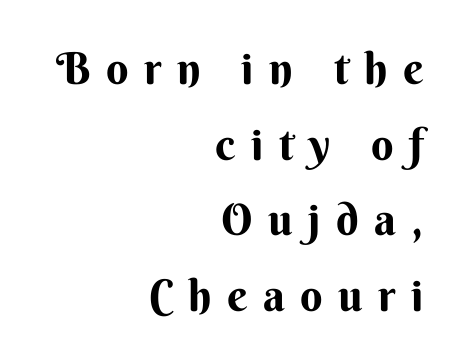
A student would call this right alignment; a typographer would say flush right, rag left. No feet cap the strokes, marking this as sans-serif type. Substantial extra tracking has been applied to these lines. Does the lettering tilt? It doesn't — this is upright. The passage shown is typed in a proportional face where columns would drift.
